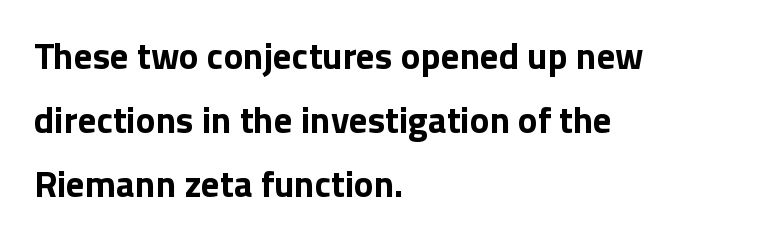
{"serif": "no", "italic": "no", "bold": "yes", "weight": "bold", "width": "normal", "stroke_contrast": "low", "x_height": "medium", "monospaced": "no", "underline": "no", "align": "left", "line_spacing_ratio": 1.73, "letter_spacing": "normal", "letter_spacing_em": 0.0, "glyph_px": 37}
